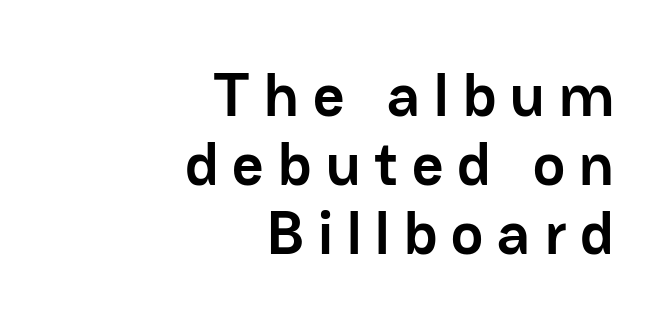
Q: Is the text bold? A: Yes.
Q: Is the text italic (slanted)? A: No, it is upright.
Q: Is the typeface a serif or a sans-serif typeface? A: Sans-serif.
Q: Is the text underlined? A: No.
Q: How is the paragraph aligned? A: Right-aligned.
Q: Is the spacing between letters normal or unusually wide? A: Unusually wide.
Q: Is the spacing between lines tight, normal or loose? A: Tight.
Q: Width (condensed, normal, or wide)? A: Normal.
Q: Stroke contrast? A: Low.
Q: x-height? A: Medium.
Q: Monospaced? A: No.
